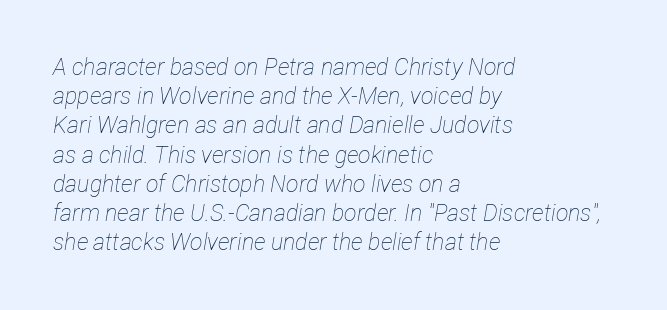
Q: Is the text bold? A: No.
Q: Is the text italic (slanted)? A: Yes, it leans right by about 12 degrees.
Q: Is the text underlined? A: No.
Q: How is the paragraph aligned? A: Left-aligned.
Q: Is the spacing between letters normal or unusually wide? A: Normal.
Q: Is the spacing between lines tight, normal or loose? A: Normal.
